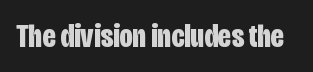
{"serif": "no", "italic": "no", "bold": "yes", "weight": "bold", "width": "condensed", "stroke_contrast": "low", "x_height": "large", "monospaced": "no", "underline": "no", "letter_spacing": "normal", "letter_spacing_em": 0.0, "glyph_px": 33}
